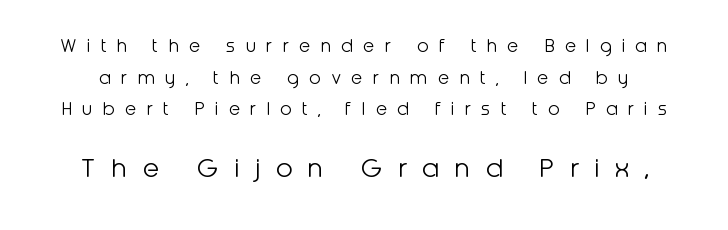
The image shows 31 px light sans-serif type, upright; set normal line spacing (1.51x), unusually wide letter spacing (+0.48 em), not underlined; the second (bottom) block is 1.48x larger; low stroke contrast and a medium x-height.
